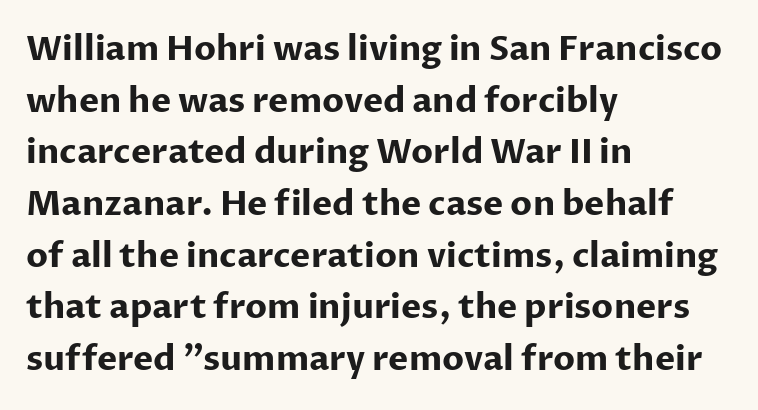
{"serif": "no", "italic": "no", "bold": "yes", "weight": "bold", "width": "normal", "stroke_contrast": "low", "x_height": "medium", "monospaced": "no", "underline": "no", "align": "left", "line_spacing": "normal", "line_spacing_ratio": 1.52, "letter_spacing": "normal", "letter_spacing_em": 0.0, "glyph_px": 34}
